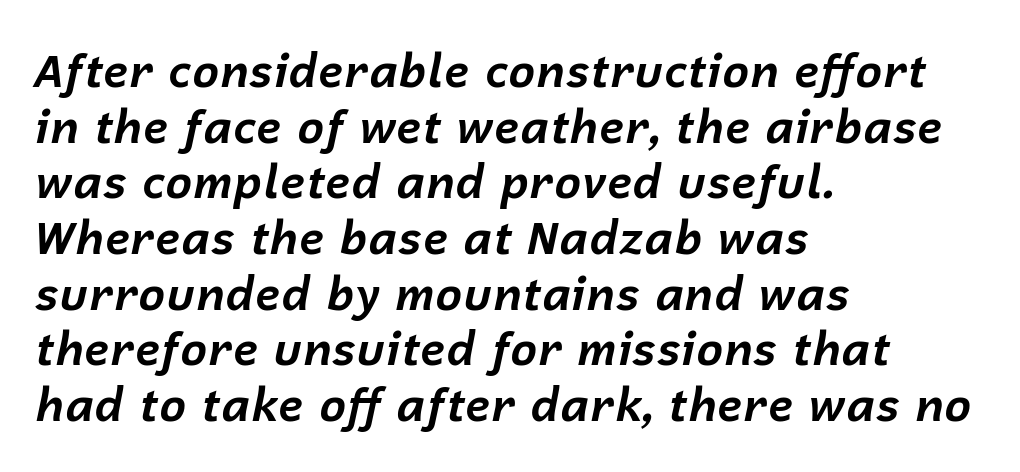
{"italic": "yes", "lean": "right", "slant_degrees": 12, "bold": "yes", "weight": "bold", "width": "normal", "stroke_contrast": "low", "x_height": "medium", "monospaced": "no", "underline": "no", "align": "left", "line_spacing_ratio": 1.21, "letter_spacing": "normal", "letter_spacing_em": 0.0, "glyph_px": 46}
